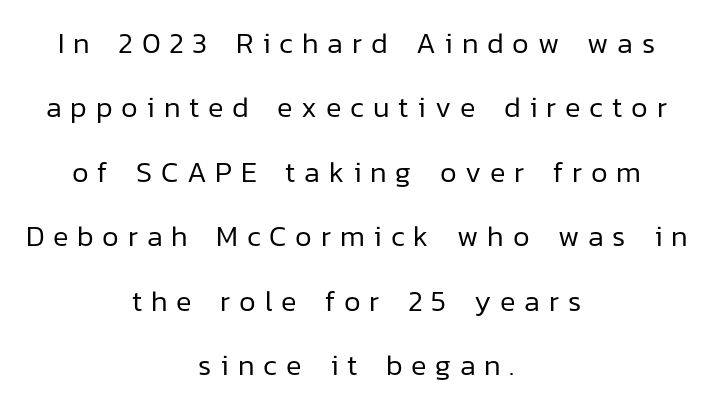
{"serif": "no", "italic": "no", "bold": "no", "weight": "regular", "width": "normal", "stroke_contrast": "low", "x_height": "medium", "monospaced": "no", "underline": "no", "align": "center", "line_spacing": "loose", "line_spacing_ratio": 2.22, "letter_spacing": "wide", "letter_spacing_em": 0.3, "glyph_px": 29}
